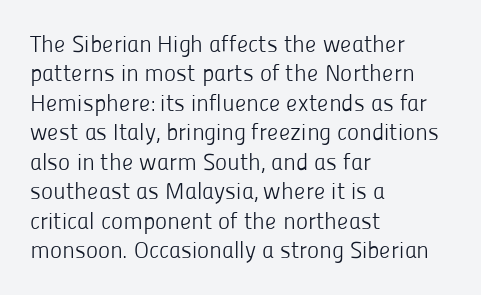
The image shows 23 px text type, upright; set left-aligned, normal line spacing (1.28x), normal letter spacing, not underlined.
